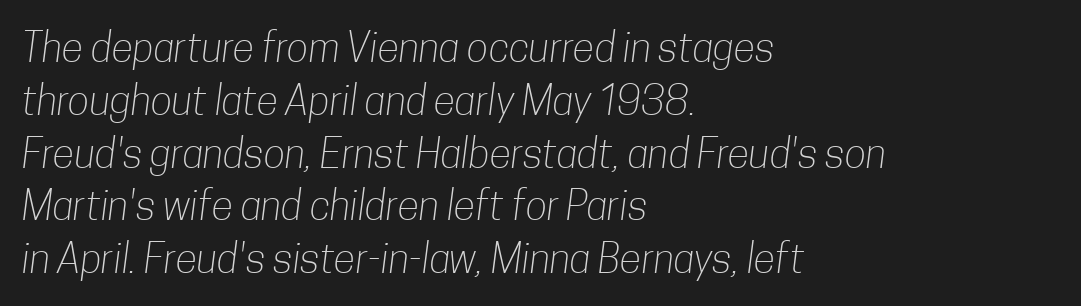
Q: Is the text bold? A: No.
Q: Is the typeface a serif or a sans-serif typeface? A: Sans-serif.
Q: Is the text underlined? A: No.
Q: How is the paragraph aligned? A: Left-aligned.
Q: Is the spacing between letters normal or unusually wide? A: Normal.
Q: Is the spacing between lines tight, normal or loose? A: Normal.
Q: Width (condensed, normal, or wide)? A: Condensed.
Q: Stroke contrast? A: Low.
Q: x-height? A: Medium.
Q: Monospaced? A: No.
